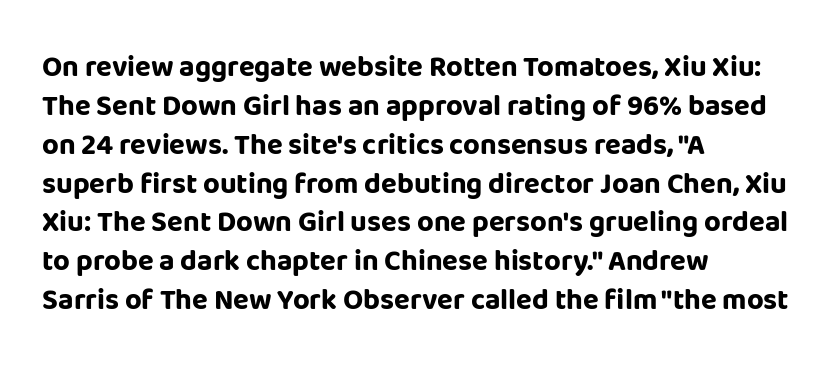
{"serif": "no", "italic": "no", "bold": "yes", "weight": "bold", "width": "normal", "stroke_contrast": "low", "x_height": "large", "monospaced": "no", "underline": "no", "align": "left", "line_spacing": "normal", "line_spacing_ratio": 1.34, "letter_spacing": "normal", "letter_spacing_em": 0.0, "glyph_px": 29}
